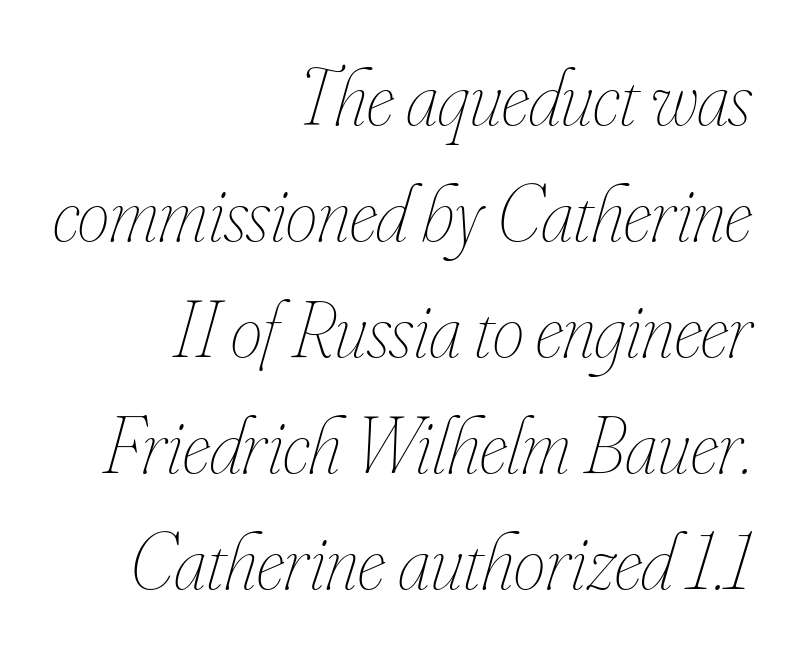
The image shows 80 px thin, condensed type, italic (leaning right); set right-aligned, normal line spacing (1.45x), normal letter spacing, not underlined; low stroke contrast and a small x-height.
